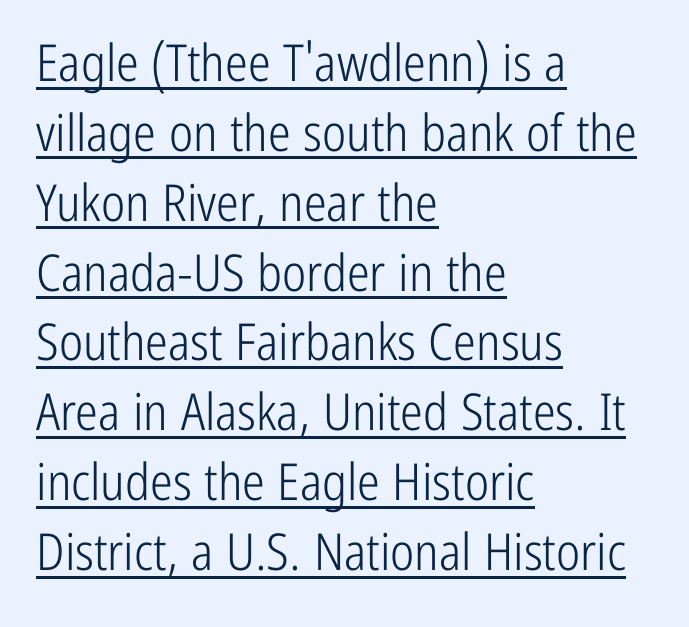
Q: Is the text bold? A: No.
Q: Is the text italic (slanted)? A: No, it is upright.
Q: Is the typeface a serif or a sans-serif typeface? A: Sans-serif.
Q: Is the text underlined? A: Yes.
Q: How is the paragraph aligned? A: Left-aligned.
Q: Is the spacing between letters normal or unusually wide? A: Normal.
Q: Is the spacing between lines tight, normal or loose? A: Normal.
Q: Width (condensed, normal, or wide)? A: Condensed.
Q: Stroke contrast? A: Low.
Q: x-height? A: Medium.
Q: Monospaced? A: No.
